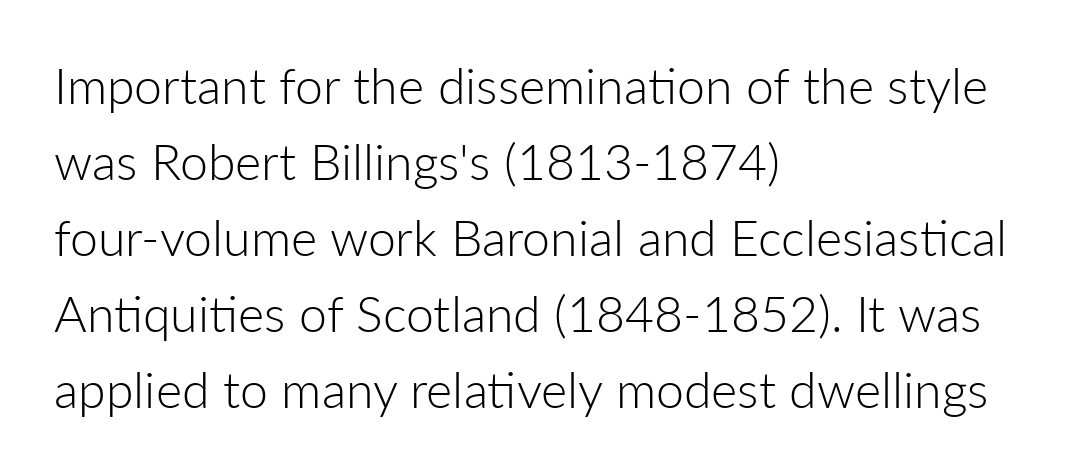
Q: Is the text bold? A: No.
Q: Is the text italic (slanted)? A: No, it is upright.
Q: Is the typeface a serif or a sans-serif typeface? A: Sans-serif.
Q: Is the text underlined? A: No.
Q: How is the paragraph aligned? A: Left-aligned.
Q: Is the spacing between letters normal or unusually wide? A: Normal.
Q: Is the spacing between lines tight, normal or loose? A: Normal.
Q: Width (condensed, normal, or wide)? A: Normal.
Q: Stroke contrast? A: Low.
Q: x-height? A: Medium.
Q: Monospaced? A: No.
